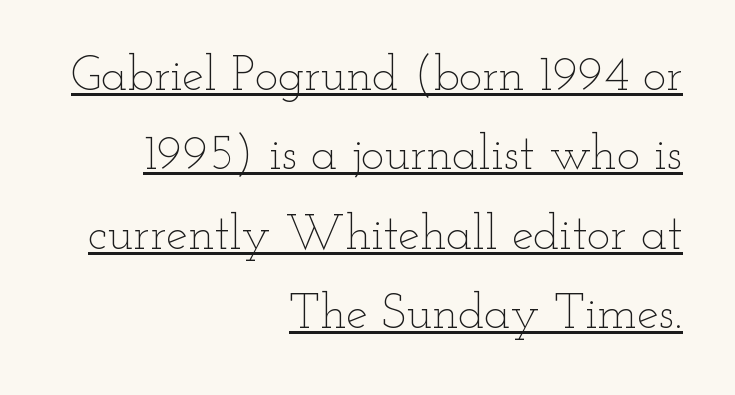
{"italic": "no", "bold": "no", "weight": "thin", "width": "wide", "stroke_contrast": "low", "x_height": "small", "monospaced": "no", "underline": "yes", "align": "right", "line_spacing": "normal", "line_spacing_ratio": 1.62, "letter_spacing": "normal", "letter_spacing_em": 0.0, "glyph_px": 49}
